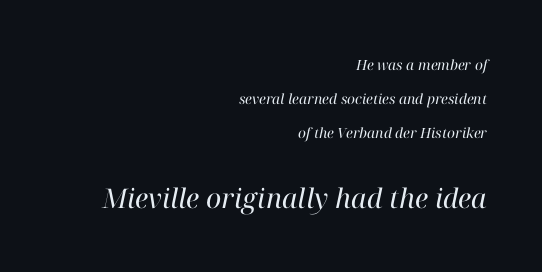
The image shows 27 px text type, italic (leaning right); set right-aligned, loose line spacing (2.44x), normal letter spacing, not underlined; the second (bottom) block is 1.93x larger.
